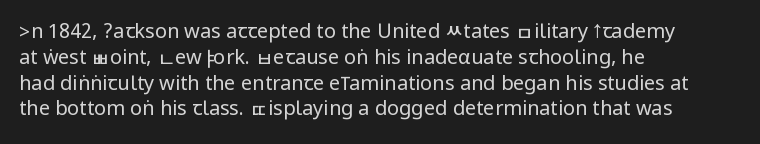
Q: Is the text bold? A: No.
Q: Is the text italic (slanted)? A: No, it is upright.
Q: Is the text underlined? A: No.
Q: How is the paragraph aligned? A: Left-aligned.
Q: Is the spacing between letters normal or unusually wide? A: Normal.
Q: Is the spacing between lines tight, normal or loose? A: Normal.
